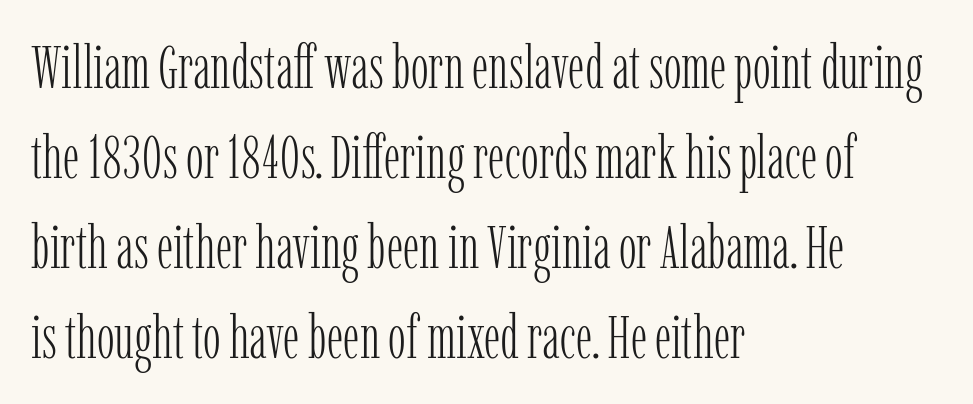
Q: Is the text bold? A: No.
Q: Is the text italic (slanted)? A: No, it is upright.
Q: Is the typeface a serif or a sans-serif typeface? A: Serif.
Q: Is the text underlined? A: No.
Q: How is the paragraph aligned? A: Left-aligned.
Q: Is the spacing between letters normal or unusually wide? A: Normal.
Q: Is the spacing between lines tight, normal or loose? A: Normal.
Q: Width (condensed, normal, or wide)? A: Condensed.
Q: Stroke contrast? A: Low.
Q: x-height? A: Medium.
Q: Monospaced? A: No.
